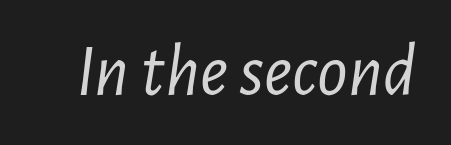
Q: Is the text bold? A: No.
Q: Is the text italic (slanted)? A: Yes, it leans right by about 7 degrees.
Q: Is the text underlined? A: No.
Q: Is the spacing between letters normal or unusually wide? A: Normal.
Q: Width (condensed, normal, or wide)? A: Condensed.
Q: Stroke contrast? A: Low.
Q: x-height? A: Medium.
Q: Monospaced? A: No.
